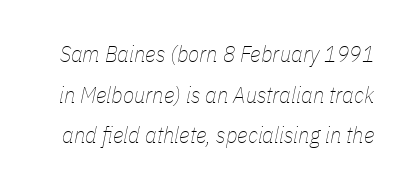
{"italic": "yes", "lean": "right", "slant_degrees": 11, "bold": "no", "underline": "no", "line_spacing_ratio": 1.77, "letter_spacing": "normal", "letter_spacing_em": 0.0, "glyph_px": 23}
